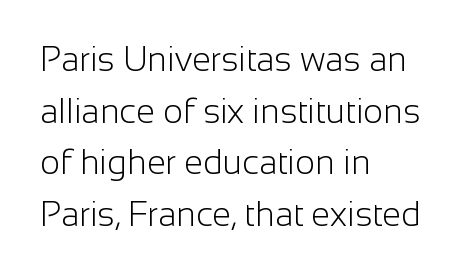
The image shows 34 px light sans-serif type, upright; set left-aligned, normal line spacing (1.52x), normal letter spacing, not underlined; low stroke contrast and a medium x-height.
